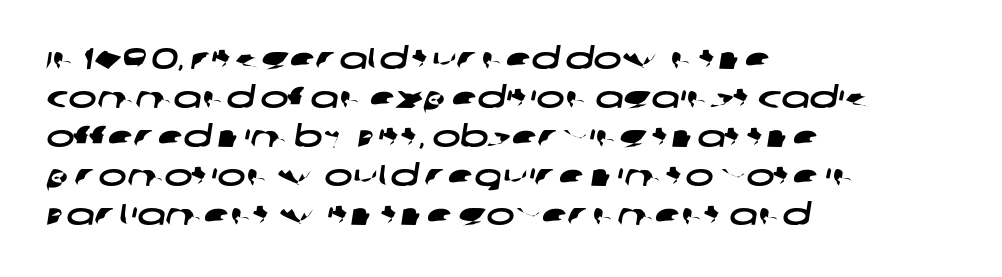
Q: Is the typeface a serif or a sans-serif typeface? A: Sans-serif.
Q: Is the text underlined? A: No.
Q: How is the paragraph aligned? A: Left-aligned.
Q: Is the spacing between letters normal or unusually wide? A: Normal.
Q: Is the spacing between lines tight, normal or loose? A: Normal.
Q: Width (condensed, normal, or wide)? A: Wide.
Q: Stroke contrast? A: Low.
Q: x-height? A: Large.
Q: Monospaced? A: No.
